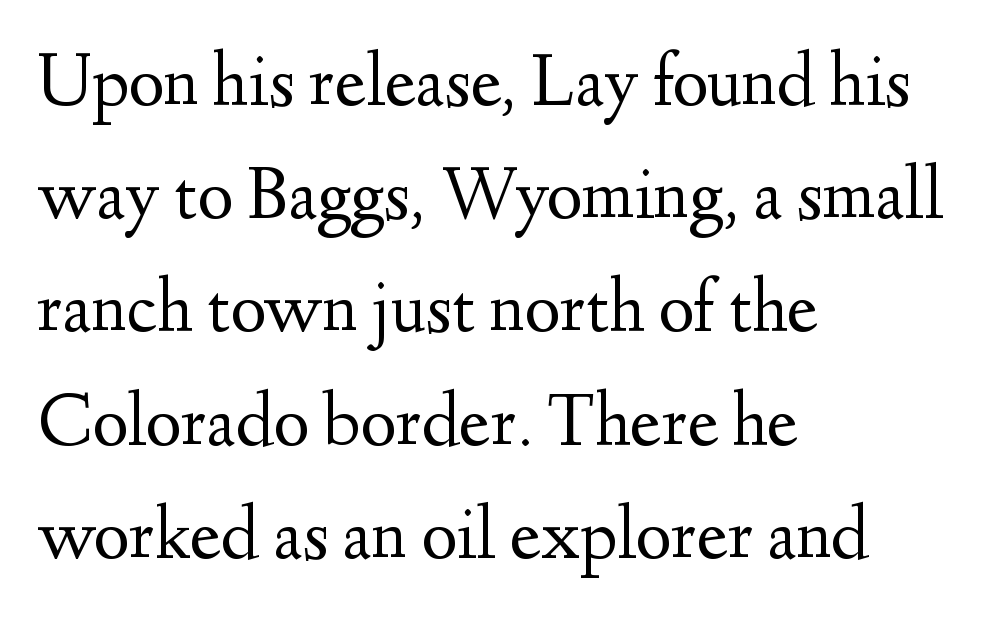
The image shows 76 px regular-weight serif type, upright; set left-aligned, normal line spacing (1.49x), normal letter spacing, not underlined; medium stroke contrast and a small x-height.
